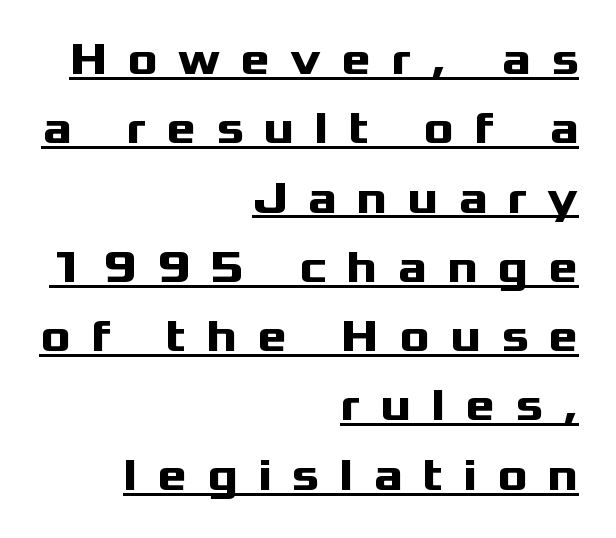
Q: Is the text bold? A: Yes.
Q: Is the text italic (slanted)? A: No, it is upright.
Q: Is the typeface a serif or a sans-serif typeface? A: Sans-serif.
Q: Is the text underlined? A: Yes.
Q: How is the paragraph aligned? A: Right-aligned.
Q: Is the spacing between letters normal or unusually wide? A: Unusually wide.
Q: Is the spacing between lines tight, normal or loose? A: Normal.
Q: Width (condensed, normal, or wide)? A: Wide.
Q: Stroke contrast? A: Medium.
Q: x-height? A: Medium.
Q: Monospaced? A: No.
